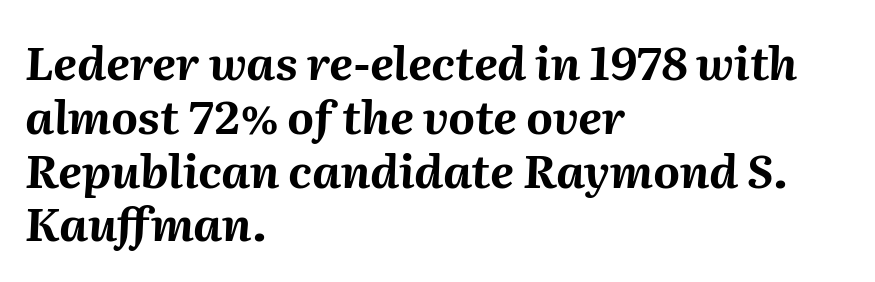
Q: Is the text bold? A: Yes.
Q: Is the text italic (slanted)? A: Yes, it leans right by about 2 degrees.
Q: Is the text underlined? A: No.
Q: How is the paragraph aligned? A: Left-aligned.
Q: Is the spacing between letters normal or unusually wide? A: Normal.
Q: Width (condensed, normal, or wide)? A: Normal.
Q: Stroke contrast? A: Medium.
Q: x-height? A: Medium.
Q: Monospaced? A: No.
